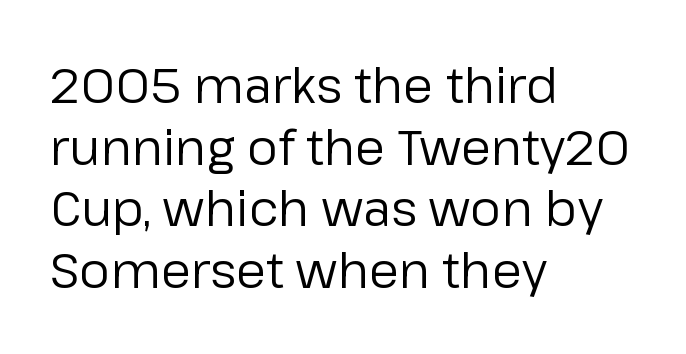
{"serif": "no", "italic": "no", "bold": "no", "weight": "regular", "width": "normal", "stroke_contrast": "low", "x_height": "medium", "monospaced": "no", "underline": "no", "align": "left", "line_spacing": "normal", "line_spacing_ratio": 1.26, "letter_spacing": "normal", "letter_spacing_em": 0.0, "glyph_px": 49}
